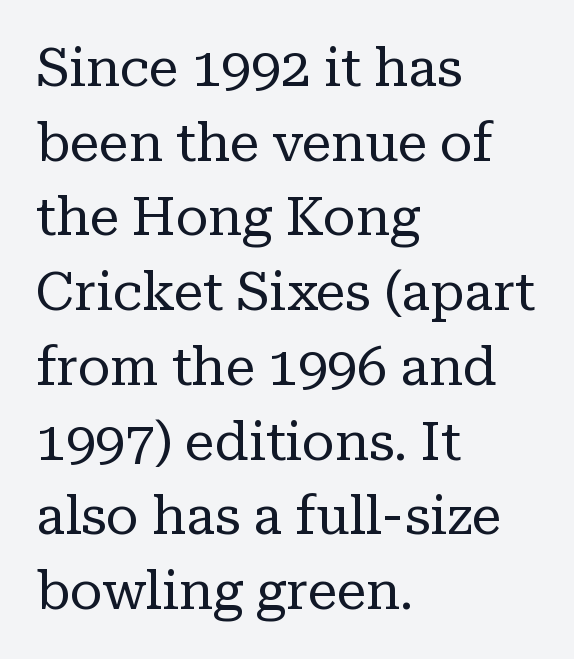
Q: Is the text bold? A: No.
Q: Is the text italic (slanted)? A: No, it is upright.
Q: Is the typeface a serif or a sans-serif typeface? A: Serif.
Q: Is the text underlined? A: No.
Q: How is the paragraph aligned? A: Left-aligned.
Q: Is the spacing between letters normal or unusually wide? A: Normal.
Q: Is the spacing between lines tight, normal or loose? A: Normal.
Q: Width (condensed, normal, or wide)? A: Normal.
Q: Stroke contrast? A: Low.
Q: x-height? A: Medium.
Q: Monospaced? A: No.
